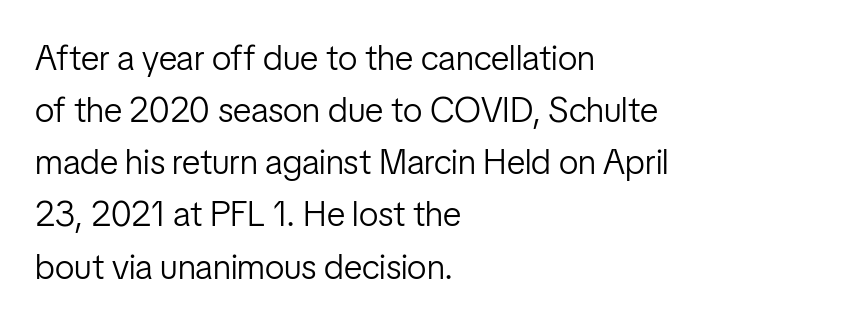
No extra ink here — the face is not bold. These lines keep a tight, regular rhythm from letter to letter. This is roman type, the default non-slanted kind. The leading is moderate, giving the passage an even texture. A typesetter would label this face a sans.
